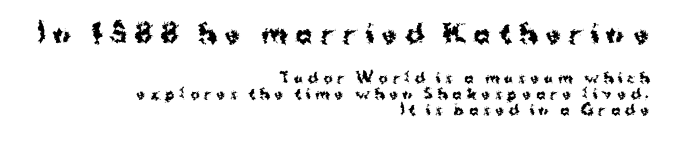
The type sits square on the baseline with zero lean. Pretty heavy lettering here — definitely bold. Top chunk: large. Bottom chunk: small. Baseline-to-baseline distance is barely more than the letter height.
